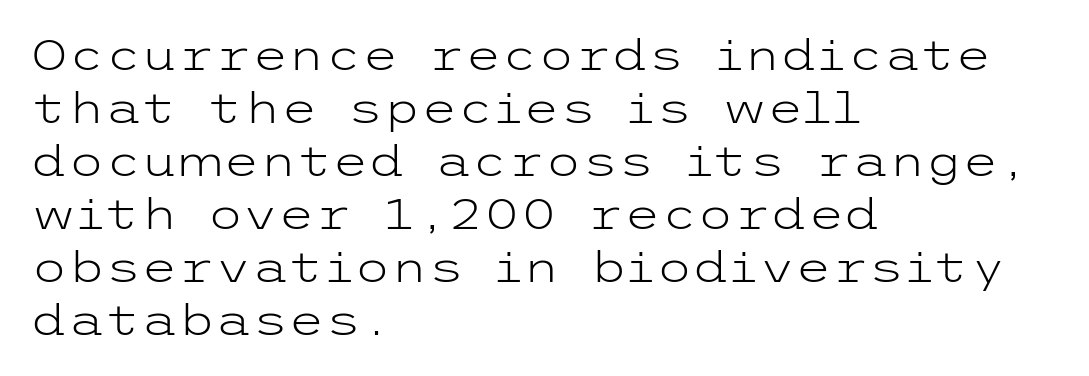
Leading matches the norm, producing a regular column. Left-aligned paragraph, ragged on the right. The axis of the letterforms is exactly vertical. Letters have the restrained weight of plain body copy at most. Standard letterfit; no display-style spreading of the glyphs.
